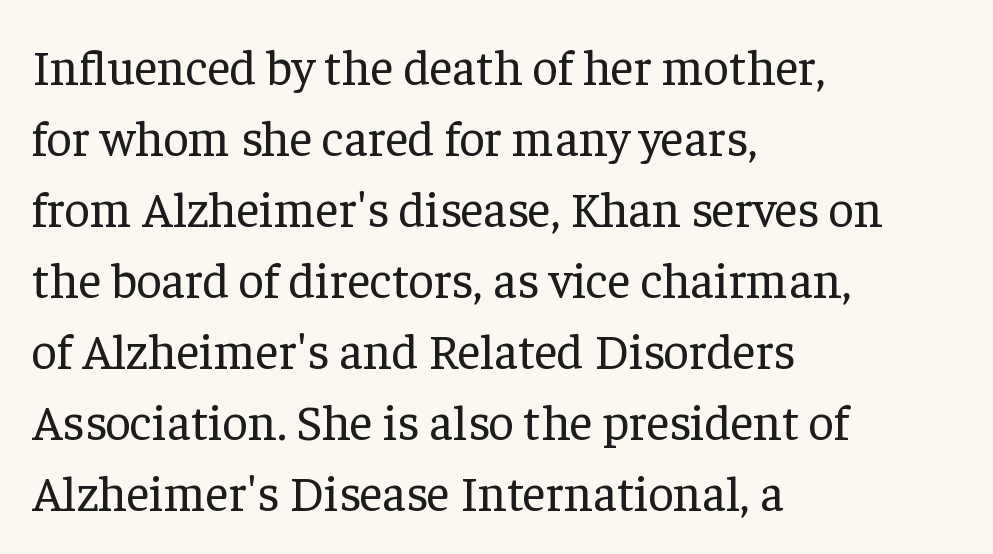
{"serif": "yes", "italic": "no", "bold": "no", "weight": "regular", "width": "normal", "stroke_contrast": "low", "x_height": "medium", "monospaced": "no", "underline": "no", "align": "left", "line_spacing": "normal", "line_spacing_ratio": 1.42, "letter_spacing": "normal", "letter_spacing_em": 0.0, "glyph_px": 50}
